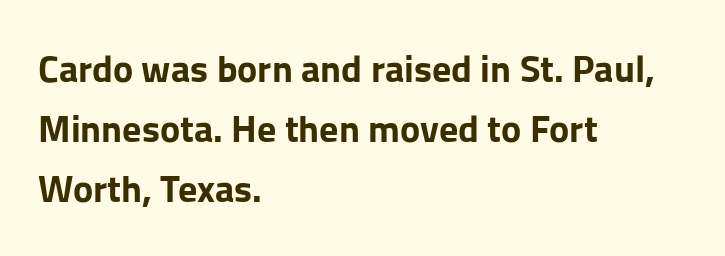
{"serif": "no", "italic": "no", "bold": "yes", "weight": "bold", "width": "normal", "stroke_contrast": "low", "x_height": "medium", "monospaced": "no", "underline": "no", "align": "left", "line_spacing": "normal", "line_spacing_ratio": 1.58, "letter_spacing": "normal", "letter_spacing_em": 0.0, "glyph_px": 38}
